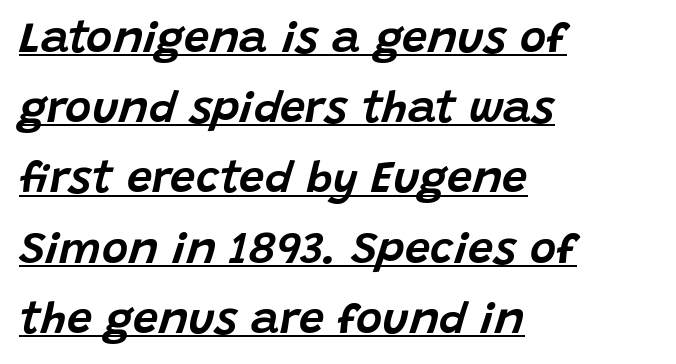
{"italic": "yes", "lean": "right", "slant_degrees": 15, "width": "normal", "stroke_contrast": "low", "x_height": "large", "monospaced": "no", "underline": "yes", "align": "left", "line_spacing": "normal", "line_spacing_ratio": 1.56, "letter_spacing": "normal", "letter_spacing_em": 0.0, "glyph_px": 45}
